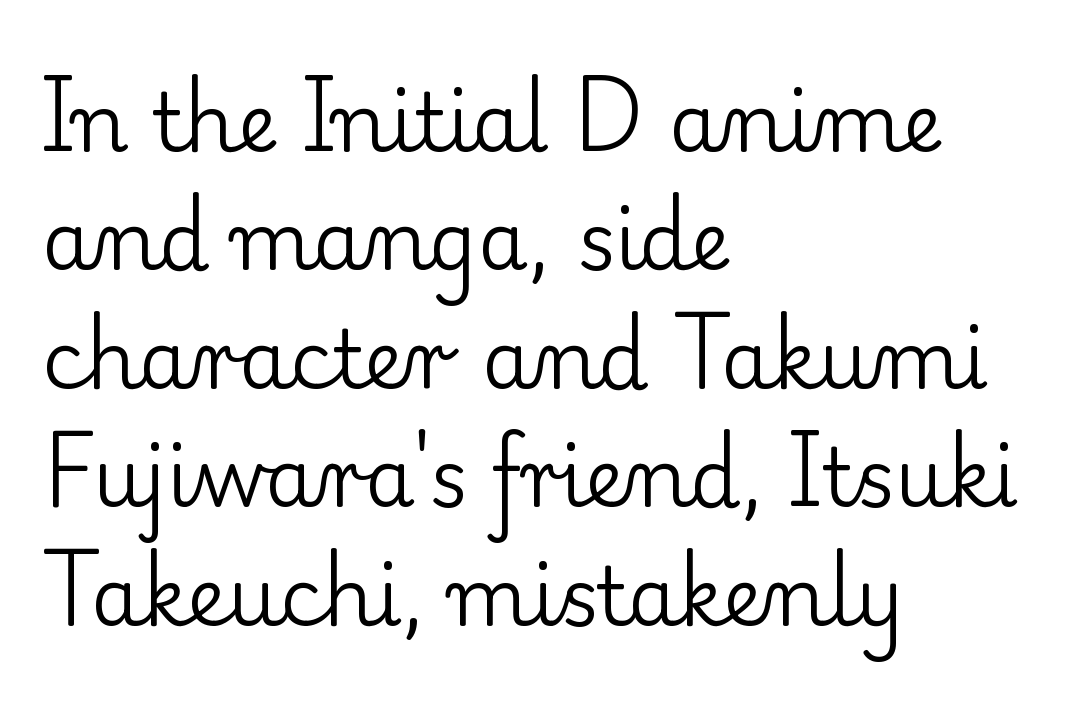
No extra ink here — the face is not bold. No word sits above an underline. Here the designer chose a conventional face with non-uniform glyph widths. Compared with typical body copy, the letter spacing here is the same. A serif font was chosen for this passage.
